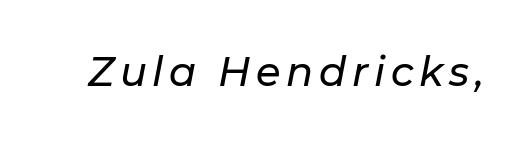
There's an unmistakable incline to the writing here. Plain, unruled lines of type. This sample has the flowing, uneven cadence of proportional lettering.
